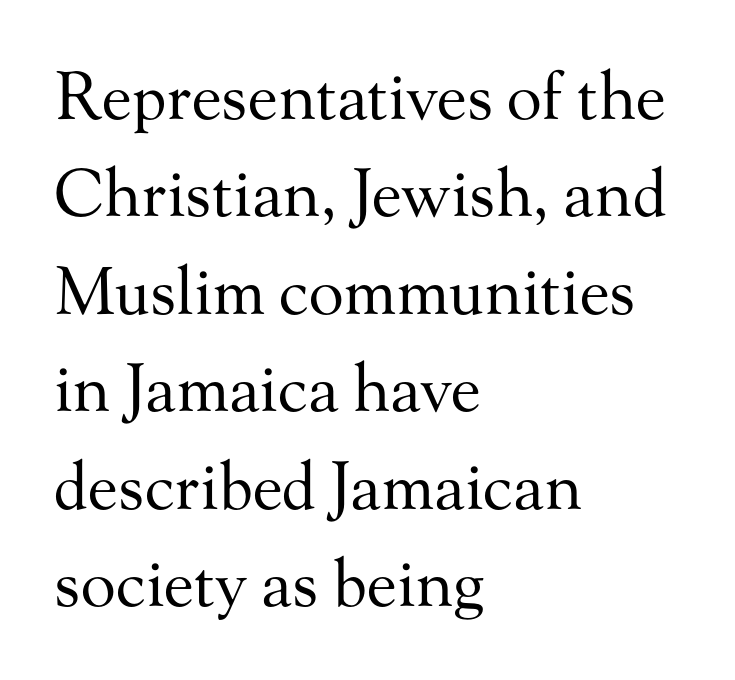
The image shows 65 px regular-weight serif type, upright; set left-aligned, normal line spacing (1.5x), normal letter spacing, not underlined; medium stroke contrast and a small x-height.
